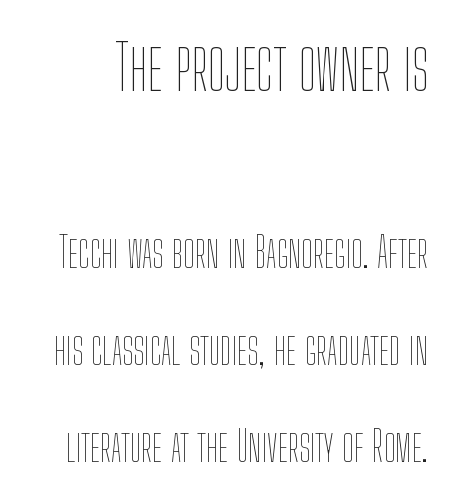
Horizontal bands of white between lines are thick stripes. The cut favours lightness, reaching ordinary text weight at its darkest. The gap between lines stays unmarked. Varying glyph widths throughout — classic text-font behaviour. Which of the two is more prominent by size? The first, at the top. Does extra space separate the letters? No, they use regular spacing.
